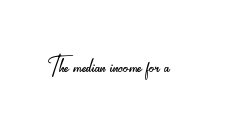
The image shows 33 px light, condensed sans-serif type; set normal letter spacing, not underlined; low stroke contrast and a small x-height.
